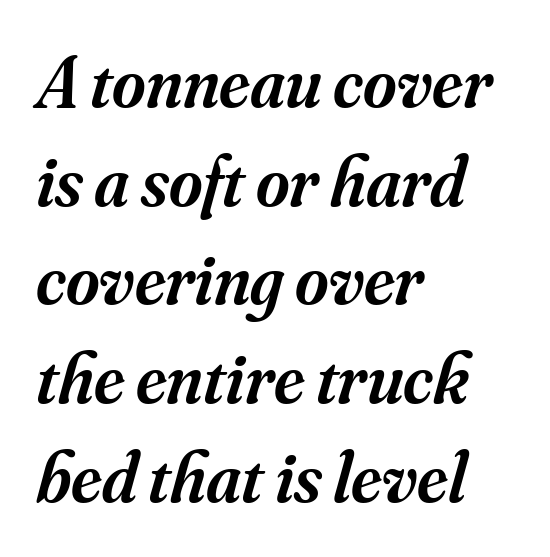
{"serif": "yes", "italic": "yes", "lean": "right", "slant_degrees": 16, "bold": "semi", "weight": "semibold", "width": "normal", "stroke_contrast": "medium", "x_height": "small", "monospaced": "no", "underline": "no", "align": "left", "line_spacing": "normal", "line_spacing_ratio": 1.37, "letter_spacing": "normal", "letter_spacing_em": 0.0, "glyph_px": 72}
